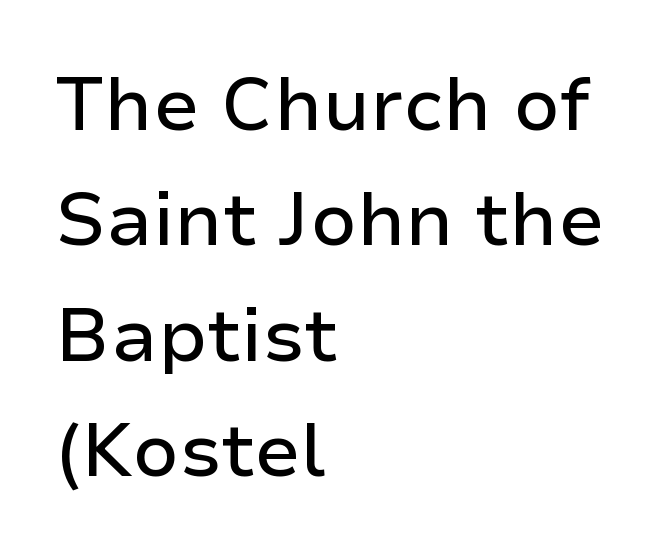
This is roman type, the default non-slanted kind. This is sans-serif lettering, the kind often seen on screens and signage. The line-height multiplier appears to be the usual default. These lines are rendered in a variable-pitch font. How are the letters spaced? Ordinarily, with no added tracking. Reading down the block, your eye returns to a fixed left position each line.
